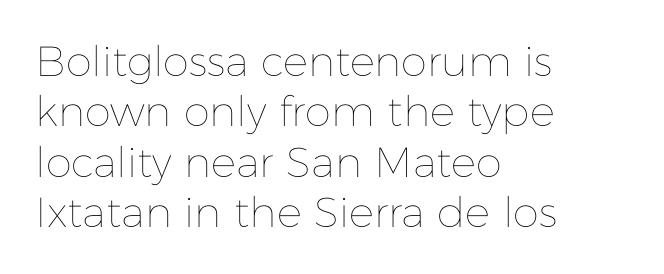
{"italic": "no", "bold": "no", "weight": "thin", "width": "normal", "stroke_contrast": "low", "x_height": "medium", "monospaced": "no", "underline": "no", "align": "left", "line_spacing_ratio": 1.2, "letter_spacing": "normal", "letter_spacing_em": 0.0, "glyph_px": 42}
